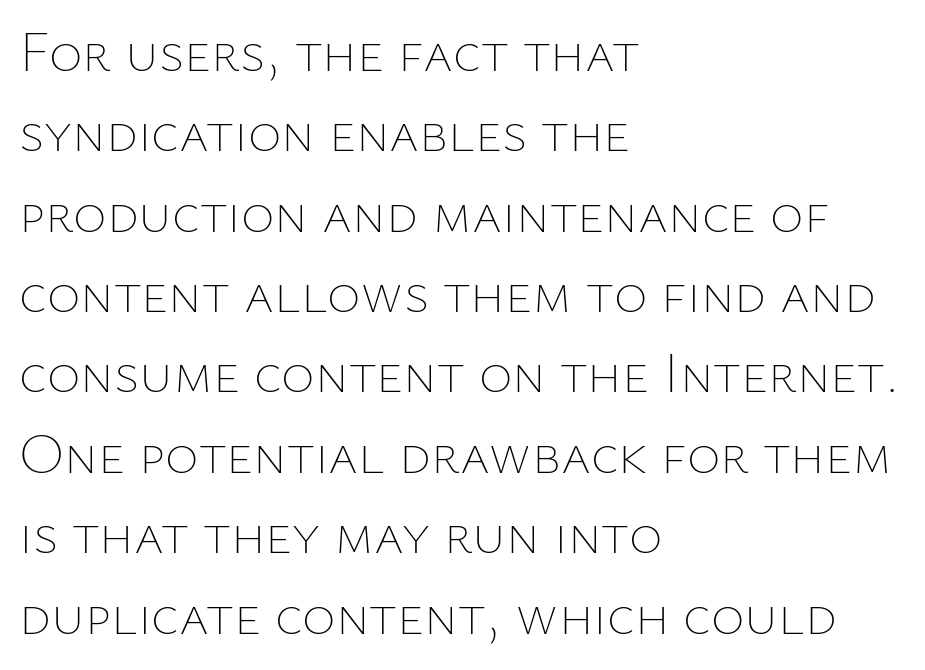
Q: Is the text bold? A: No.
Q: Is the text italic (slanted)? A: No, it is upright.
Q: Is the text underlined? A: No.
Q: How is the paragraph aligned? A: Left-aligned.
Q: Is the spacing between letters normal or unusually wide? A: Normal.
Q: Is the spacing between lines tight, normal or loose? A: Normal.
Q: Width (condensed, normal, or wide)? A: Normal.
Q: Stroke contrast? A: Low.
Q: x-height? A: Medium.
Q: Monospaced? A: No.
